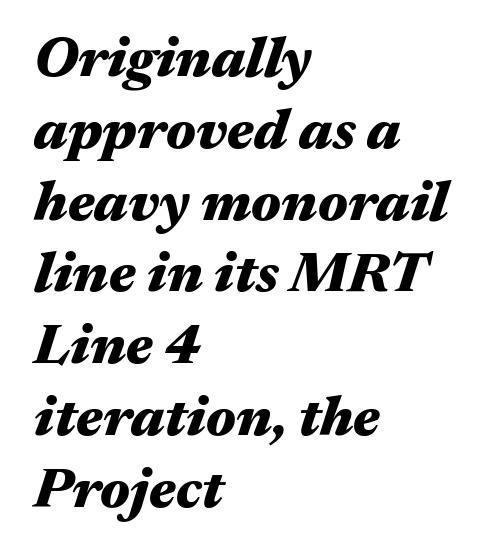
Q: Is the text bold? A: Yes.
Q: Is the text italic (slanted)? A: Yes, it leans right by about 17 degrees.
Q: Is the text underlined? A: No.
Q: How is the paragraph aligned? A: Left-aligned.
Q: Is the spacing between letters normal or unusually wide? A: Normal.
Q: Is the spacing between lines tight, normal or loose? A: Normal.
Q: Width (condensed, normal, or wide)? A: Wide.
Q: Stroke contrast? A: Medium.
Q: x-height? A: Medium.
Q: Monospaced? A: No.
